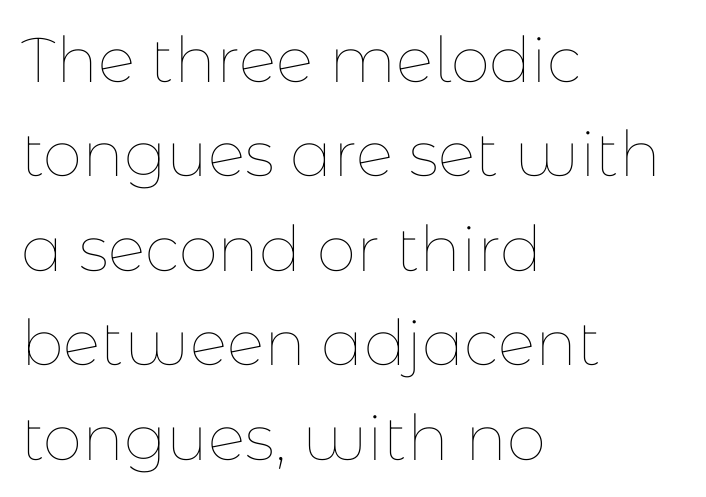
Q: Is the text bold? A: No.
Q: Is the text italic (slanted)? A: No, it is upright.
Q: Is the text underlined? A: No.
Q: How is the paragraph aligned? A: Left-aligned.
Q: Is the spacing between letters normal or unusually wide? A: Normal.
Q: Is the spacing between lines tight, normal or loose? A: Normal.
Q: Width (condensed, normal, or wide)? A: Normal.
Q: Stroke contrast? A: Low.
Q: x-height? A: Medium.
Q: Monospaced? A: No.
